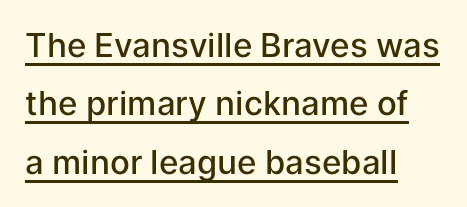
Typographic density is moderately raised because the face is semibold. Are there feet on the stems? There aren't — it's a sans. The sample's only ornament is a line tracing under the words. The face used here is proportionally spaced, like ordinary book or web type. These lines were composed using upright roman letters.
